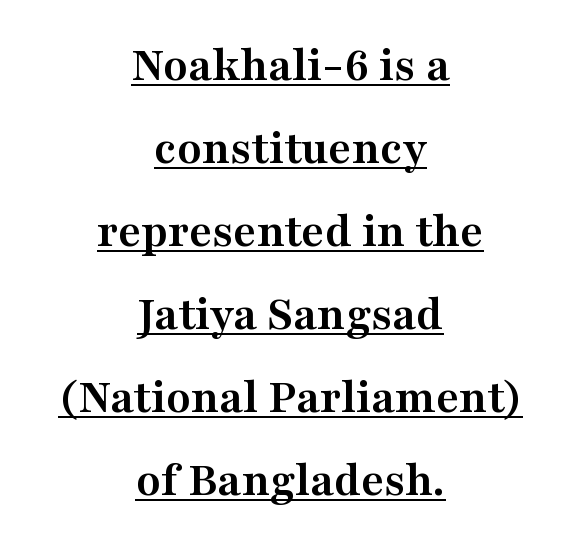
The sample's only ornament is a line tracing under the words. Character widths vary here, with narrow letters taking less room than wide ones. Regarding leading, the lines here are spaced in the standard way. The gaps between neighbouring characters are ordinary and unremarkable.
